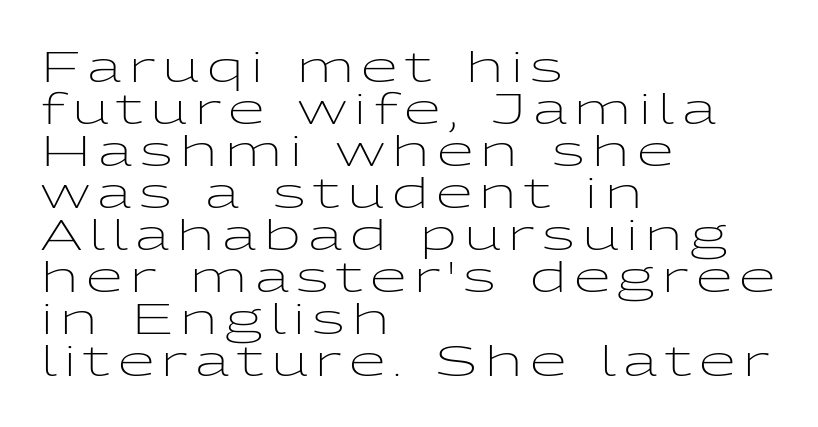
The image shows 42 px light, wide sans-serif type, upright; set left-aligned, tight line spacing (1.0x), not underlined; low stroke contrast and a medium x-height.
